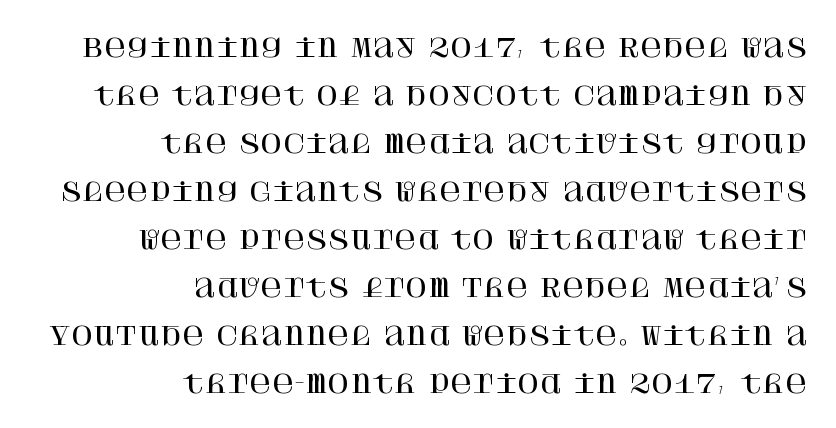
Q: Is the text italic (slanted)? A: No, it is upright.
Q: Is the text underlined? A: No.
Q: How is the paragraph aligned? A: Right-aligned.
Q: Is the spacing between letters normal or unusually wide? A: Normal.
Q: Is the spacing between lines tight, normal or loose? A: Loose.
